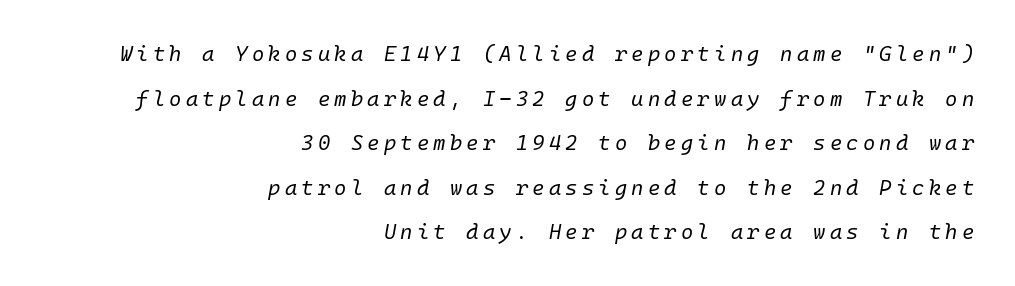
Q: Is the text bold? A: No.
Q: Is the text italic (slanted)? A: Yes, it leans right by about 10 degrees.
Q: Is the text underlined? A: No.
Q: How is the paragraph aligned? A: Right-aligned.
Q: Is the spacing between letters normal or unusually wide? A: Unusually wide.
Q: Is the spacing between lines tight, normal or loose? A: Loose.
